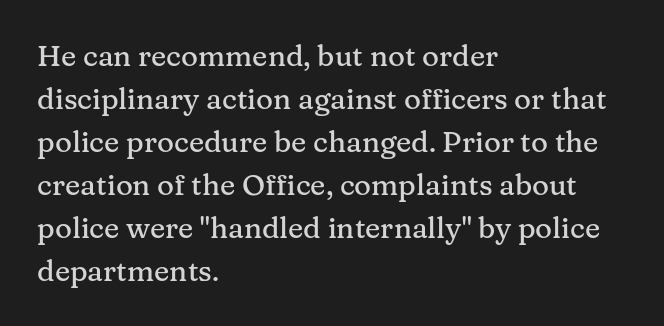
{"serif": "yes", "italic": "no", "width": "normal", "stroke_contrast": "medium", "x_height": "medium", "monospaced": "no", "underline": "no", "align": "left", "line_spacing": "normal", "line_spacing_ratio": 1.48, "letter_spacing": "normal", "letter_spacing_em": 0.0, "glyph_px": 29}
